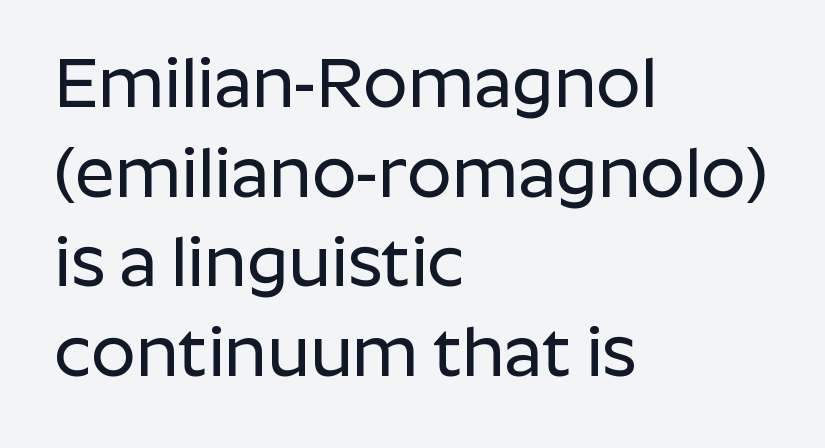
Only glyphs here, with clear space below each row. Is there any slant? The stems are plumb. In terms of letterspacing, this is plain default setting. Character widths vary here, with narrow letters taking less room than wide ones.
